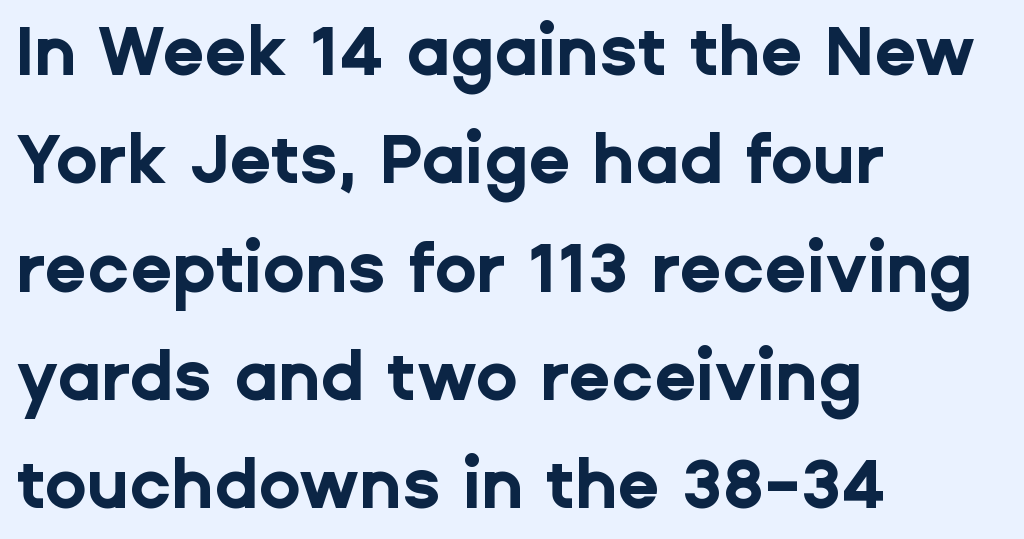
A typesetter would mark this as roman, not italic. A classic flush-left, rag-right setting is used for this passage. Vertical spacing — default. Nothing unusual about the tracking: characters are spaced as the font intends. The rendering uses natural spacing where letterforms have individual widths.
